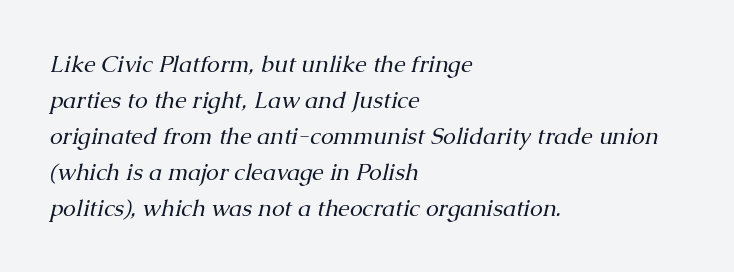
Q: Is the text bold? A: No.
Q: Is the text italic (slanted)? A: Yes, it leans right by about 13 degrees.
Q: Is the text underlined? A: No.
Q: How is the paragraph aligned? A: Left-aligned.
Q: Is the spacing between letters normal or unusually wide? A: Normal.
Q: Is the spacing between lines tight, normal or loose? A: Normal.
